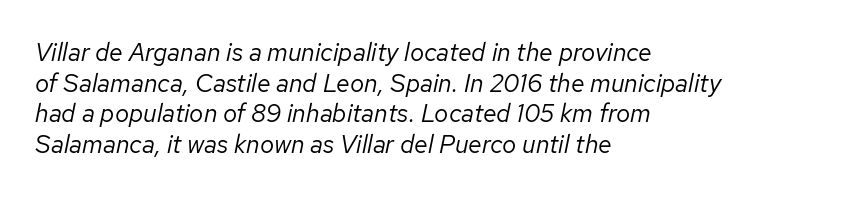
The image shows 25 px text type, italic (leaning right); set left-aligned, line spacing 1.23x, normal letter spacing, not underlined.
